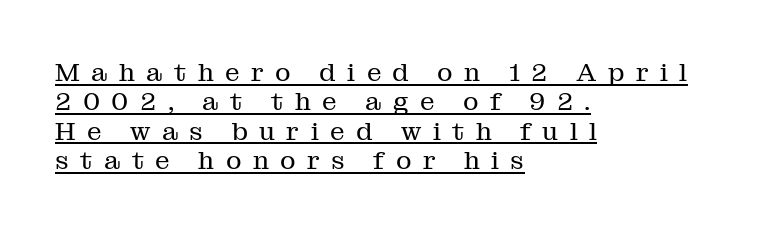
The line-height multiplier appears low, near solid setting. Decoration check: the copy is underlined. Is the letter spacing exaggerated? Yes — the characters are pushed far apart. The specimen reads as upright at a glance.
